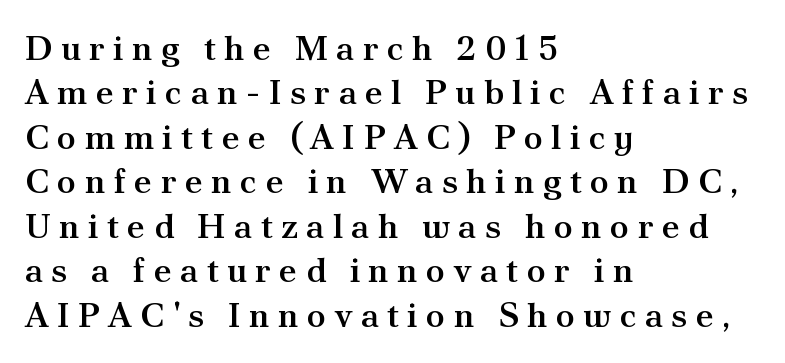
The image shows 35 px semibold serif type, upright; set left-aligned, normal line spacing (1.27x), unusually wide letter spacing (+0.23 em), not underlined; medium stroke contrast and a small x-height.
